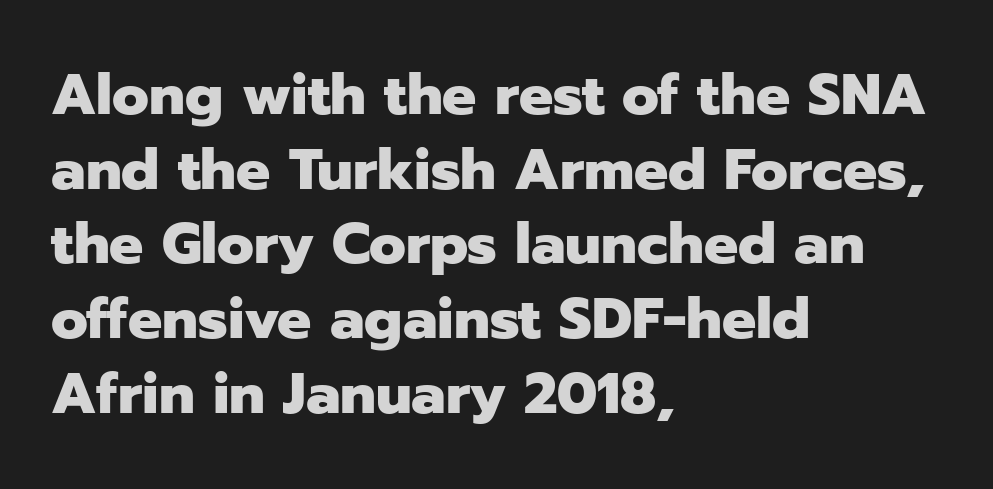
{"serif": "no", "italic": "no", "bold": "yes", "weight": "heavy", "width": "normal", "stroke_contrast": "low", "x_height": "medium", "monospaced": "no", "underline": "no", "align": "left", "line_spacing": "normal", "line_spacing_ratio": 1.31, "letter_spacing": "normal", "letter_spacing_em": 0.0, "glyph_px": 57}
